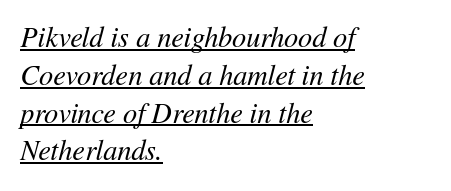
{"italic": "yes", "lean": "right", "slant_degrees": 11, "bold": "no", "weight": "regular", "width": "normal", "stroke_contrast": "medium", "x_height": "medium", "monospaced": "no", "underline": "yes", "align": "left", "line_spacing": "normal", "line_spacing_ratio": 1.35, "letter_spacing": "normal", "letter_spacing_em": 0.0, "glyph_px": 28}
